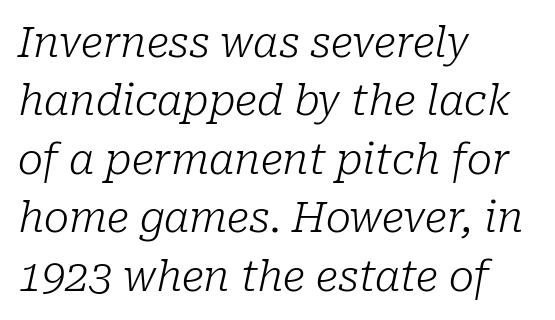
Q: Is the text bold? A: No.
Q: Is the text italic (slanted)? A: Yes, it leans right by about 10 degrees.
Q: Is the typeface a serif or a sans-serif typeface? A: Serif.
Q: Is the text underlined? A: No.
Q: How is the paragraph aligned? A: Left-aligned.
Q: Is the spacing between letters normal or unusually wide? A: Normal.
Q: Is the spacing between lines tight, normal or loose? A: Normal.
Q: Width (condensed, normal, or wide)? A: Normal.
Q: Stroke contrast? A: Low.
Q: x-height? A: Medium.
Q: Monospaced? A: No.
